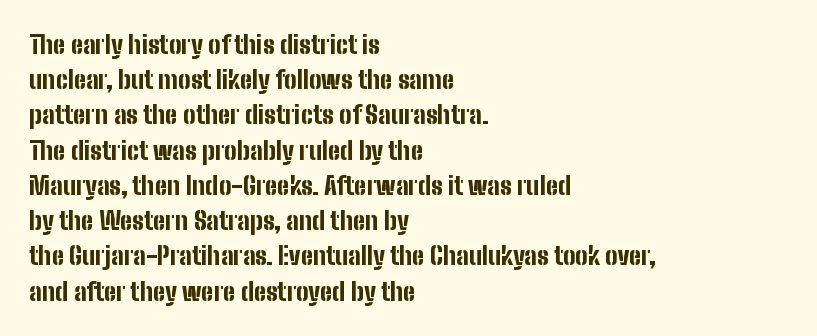
The image shows 25 px bold type, upright; set left-aligned, normal line spacing (1.41x), normal letter spacing, not underlined.
